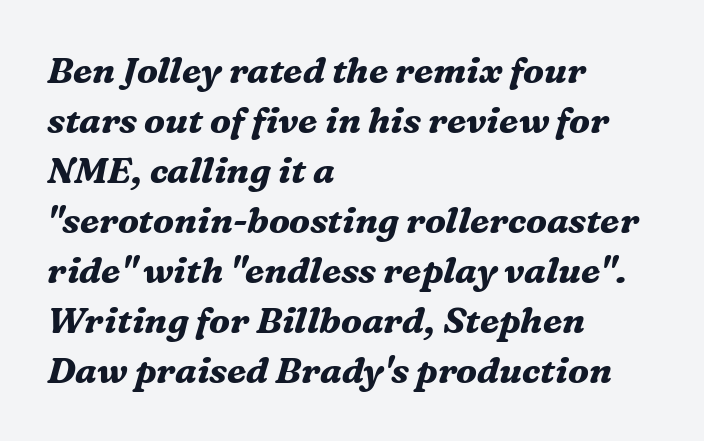
{"serif": "yes", "italic": "yes", "lean": "right", "slant_degrees": 16, "bold": "yes", "weight": "bold", "width": "normal", "stroke_contrast": "medium", "x_height": "medium", "monospaced": "no", "underline": "no", "align": "left", "line_spacing": "normal", "line_spacing_ratio": 1.39, "letter_spacing": "normal", "letter_spacing_em": 0.0, "glyph_px": 36}
